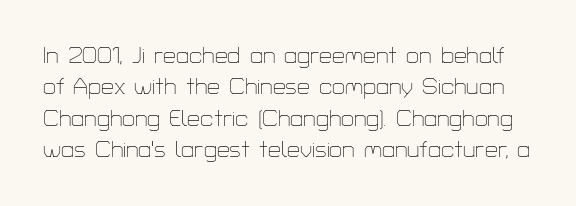
{"italic": "no", "bold": "no", "underline": "no", "line_spacing": "normal", "line_spacing_ratio": 1.36, "letter_spacing": "normal", "letter_spacing_em": 0.0, "glyph_px": 23}
